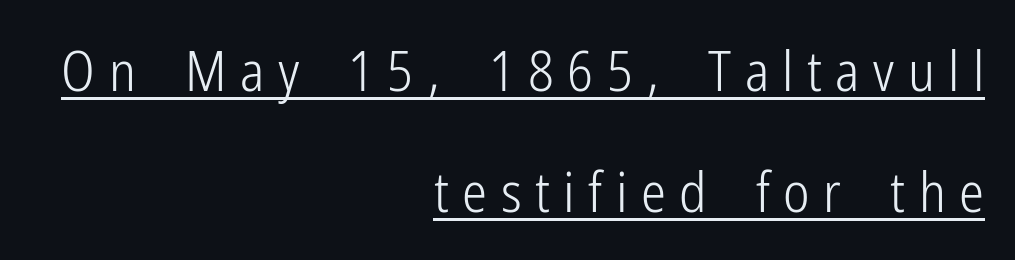
Q: Is the text bold? A: No.
Q: Is the text italic (slanted)? A: No, it is upright.
Q: Is the typeface a serif or a sans-serif typeface? A: Sans-serif.
Q: Is the text underlined? A: Yes.
Q: How is the paragraph aligned? A: Right-aligned.
Q: Is the spacing between letters normal or unusually wide? A: Unusually wide.
Q: Is the spacing between lines tight, normal or loose? A: Loose.
Q: Width (condensed, normal, or wide)? A: Condensed.
Q: Stroke contrast? A: Low.
Q: x-height? A: Medium.
Q: Monospaced? A: No.
